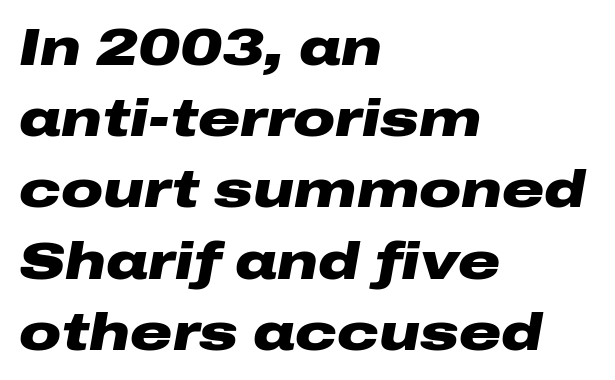
Q: Is the text bold? A: Yes.
Q: Is the text italic (slanted)? A: Yes, it leans right by about 10 degrees.
Q: Is the text underlined? A: No.
Q: How is the paragraph aligned? A: Left-aligned.
Q: Is the spacing between letters normal or unusually wide? A: Normal.
Q: Is the spacing between lines tight, normal or loose? A: Normal.
Q: Width (condensed, normal, or wide)? A: Wide.
Q: Stroke contrast? A: Low.
Q: x-height? A: Medium.
Q: Monospaced? A: No.
